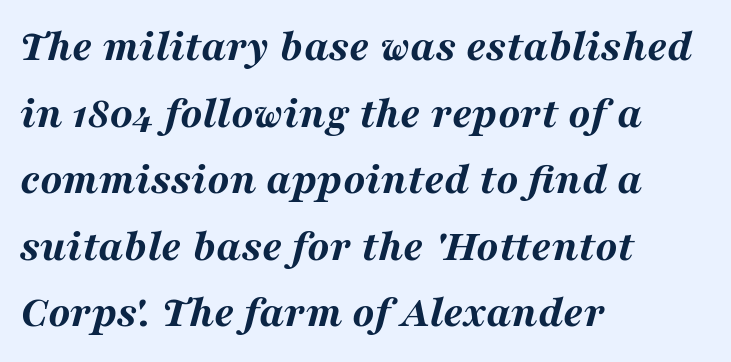
{"italic": "yes", "lean": "right", "slant_degrees": 16, "bold": "yes", "weight": "bold", "width": "wide", "stroke_contrast": "medium", "x_height": "medium", "monospaced": "no", "underline": "no", "align": "left", "line_spacing": "normal", "line_spacing_ratio": 1.48, "letter_spacing": "normal", "letter_spacing_em": 0.0, "glyph_px": 45}
